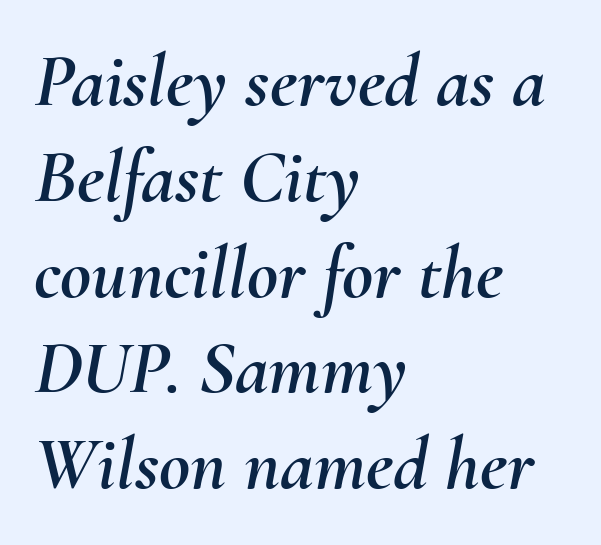
Q: Is the text italic (slanted)? A: Yes, it leans right by about 10 degrees.
Q: Is the text underlined? A: No.
Q: How is the paragraph aligned? A: Left-aligned.
Q: Is the spacing between letters normal or unusually wide? A: Normal.
Q: Is the spacing between lines tight, normal or loose? A: Normal.
Q: Width (condensed, normal, or wide)? A: Normal.
Q: Stroke contrast? A: Medium.
Q: x-height? A: Small.
Q: Monospaced? A: No.
